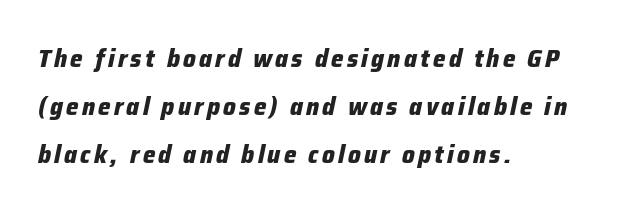
Is the block centered? No — it sits flush against the left margin. Weight: bold. Leading: increased. Underlining? Definitely not there. Quick note: italic.
